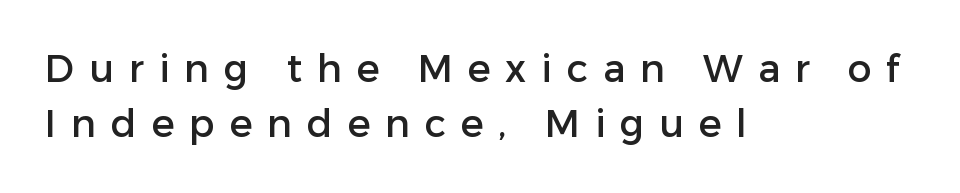
{"serif": "no", "italic": "no", "width": "normal", "stroke_contrast": "low", "x_height": "medium", "monospaced": "no", "underline": "no", "align": "left", "line_spacing": "normal", "line_spacing_ratio": 1.45, "letter_spacing": "wide", "letter_spacing_em": 0.39, "glyph_px": 38}
